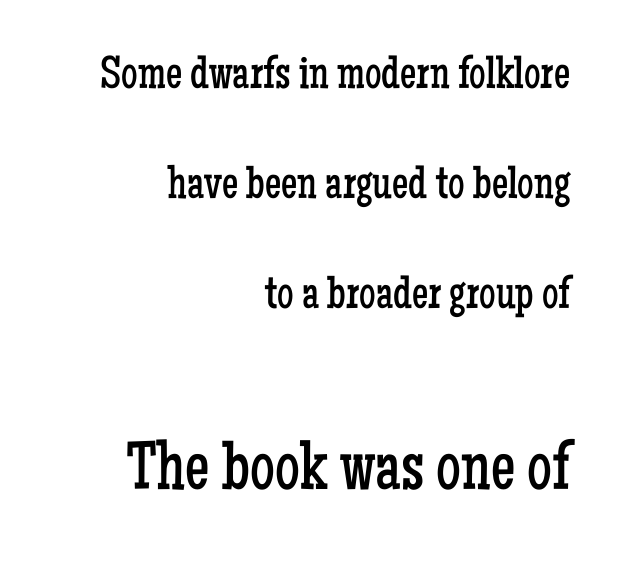
Q: Is the text bold? A: No.
Q: Is the text italic (slanted)? A: No, it is upright.
Q: Is the typeface a serif or a sans-serif typeface? A: Serif.
Q: Is the text underlined? A: No.
Q: How is the paragraph aligned? A: Right-aligned.
Q: Is the spacing between letters normal or unusually wide? A: Normal.
Q: Is the spacing between lines tight, normal or loose? A: Loose.
Q: Which block of text is set in a larger size, the first (top) or the second (bottom)? A: The second (bottom) one.
Q: Width (condensed, normal, or wide)? A: Condensed.
Q: Stroke contrast? A: Low.
Q: x-height? A: Medium.
Q: Monospaced? A: No.
